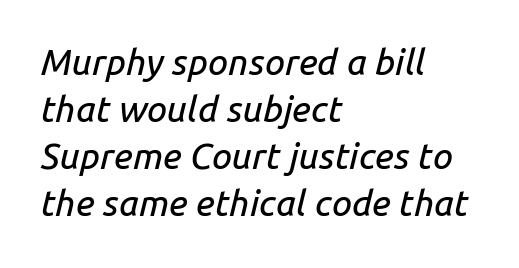
Q: Is the text italic (slanted)? A: Yes, it leans right by about 14 degrees.
Q: Is the text underlined? A: No.
Q: How is the paragraph aligned? A: Left-aligned.
Q: Is the spacing between letters normal or unusually wide? A: Normal.
Q: Is the spacing between lines tight, normal or loose? A: Normal.
Q: Width (condensed, normal, or wide)? A: Normal.
Q: Stroke contrast? A: Low.
Q: x-height? A: Medium.
Q: Monospaced? A: No.
